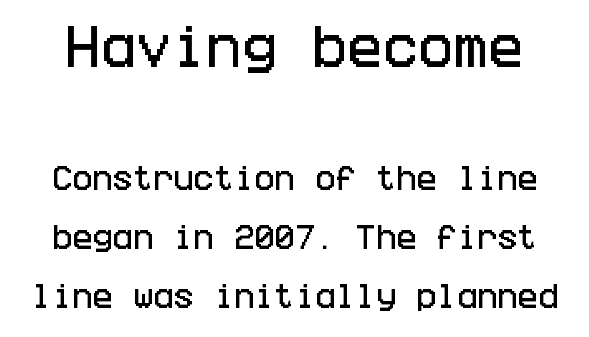
The image shows 47 px condensed sans-serif type, upright; set loose line spacing (2.18x), normal letter spacing, not underlined; the first (top) block is 1.74x larger; low stroke contrast and a large x-height.
